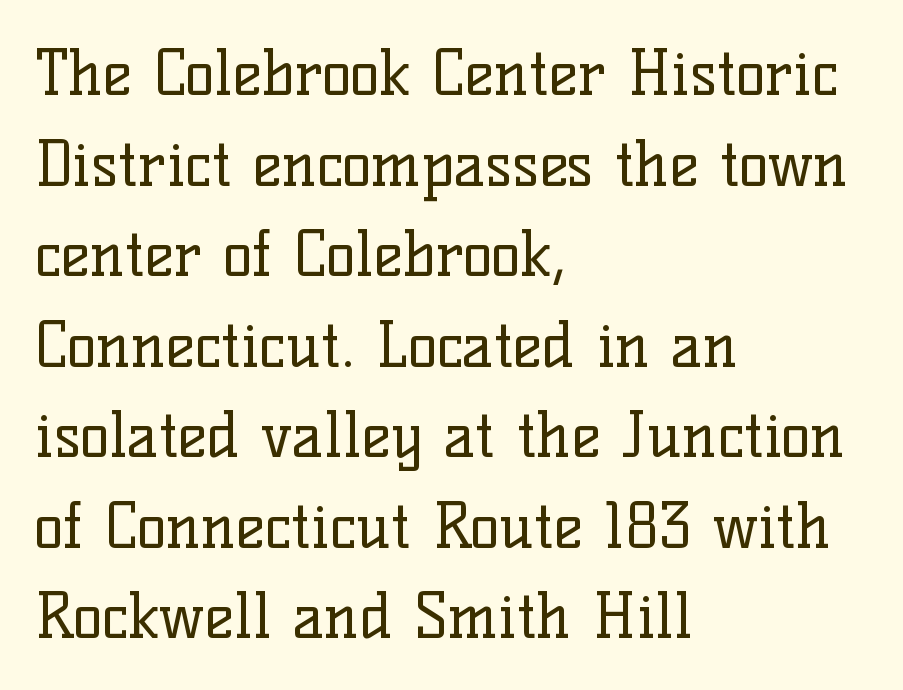
{"serif": "yes", "italic": "no", "bold": "no", "weight": "regular", "width": "normal", "stroke_contrast": "low", "x_height": "medium", "monospaced": "no", "underline": "no", "align": "left", "line_spacing": "normal", "line_spacing_ratio": 1.46, "letter_spacing": "normal", "letter_spacing_em": 0.0, "glyph_px": 62}
